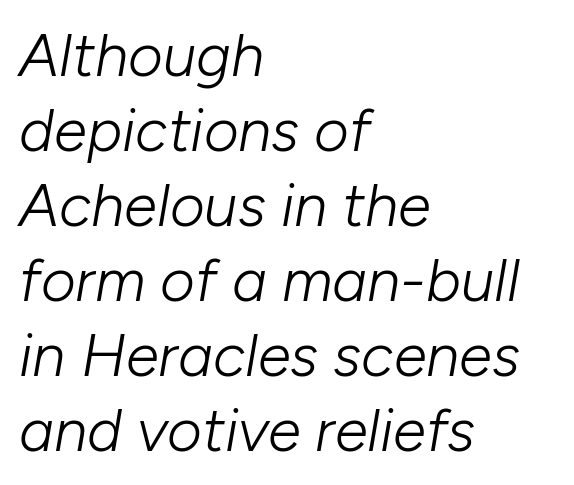
The image shows 60 px light type, italic (leaning right); set left-aligned, normal line spacing (1.25x), normal letter spacing, not underlined; low stroke contrast and a medium x-height.
